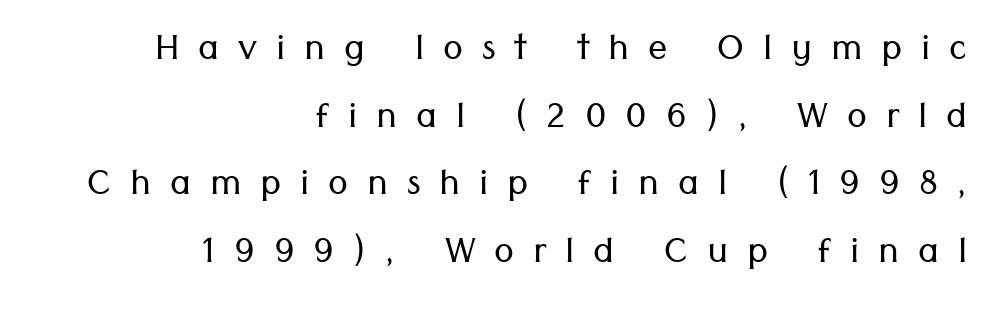
Is the letter spacing exaggerated? Yes — the characters are pushed far apart. The font family rendered here belongs to the sans-serif group. The area under the type is left untouched. A light-to-regular cut is what we see here.
